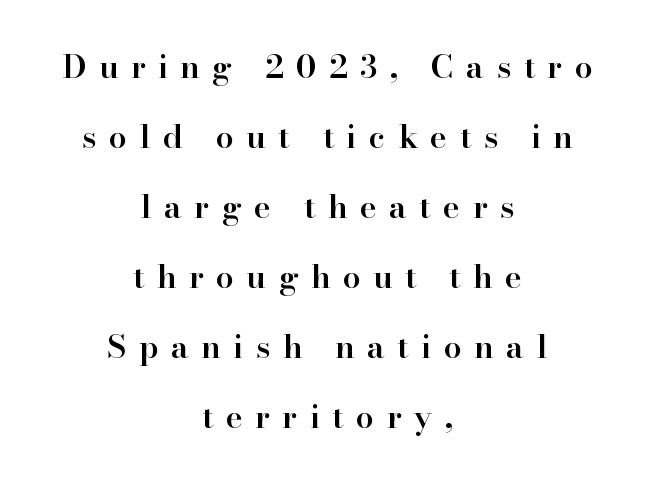
Classification — serif. Moderately thickened strokes mark this as semibold type. The rendering inserts visible extra space after every character. You could not count columns in this text — the font is proportionally spaced. The compositor balanced each line on the midline.
